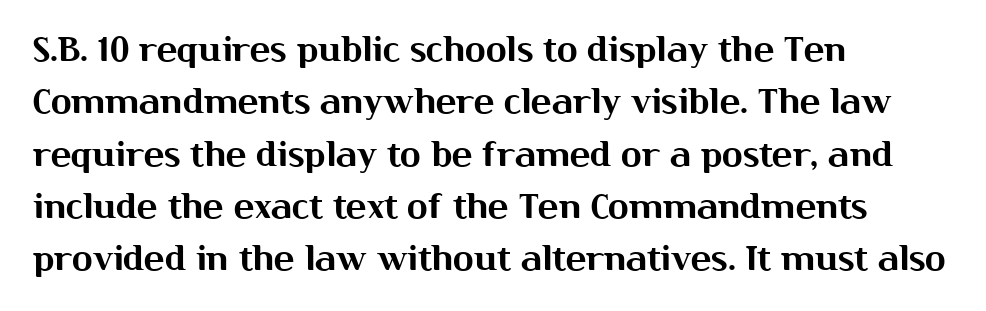
Q: Is the text italic (slanted)? A: No, it is upright.
Q: Is the typeface a serif or a sans-serif typeface? A: Sans-serif.
Q: Is the text underlined? A: No.
Q: How is the paragraph aligned? A: Left-aligned.
Q: Is the spacing between letters normal or unusually wide? A: Normal.
Q: Is the spacing between lines tight, normal or loose? A: Normal.
Q: Width (condensed, normal, or wide)? A: Normal.
Q: Stroke contrast? A: Medium.
Q: x-height? A: Medium.
Q: Monospaced? A: No.
